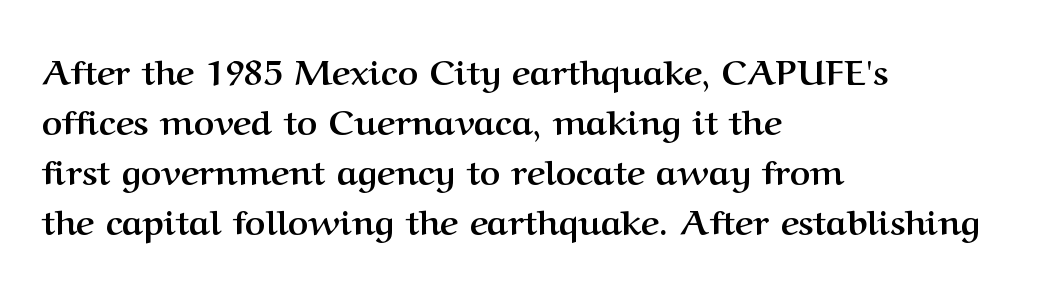
Q: Is the text bold? A: Yes.
Q: Is the text italic (slanted)? A: No, it is upright.
Q: Is the typeface a serif or a sans-serif typeface? A: Serif.
Q: Is the text underlined? A: No.
Q: How is the paragraph aligned? A: Left-aligned.
Q: Is the spacing between letters normal or unusually wide? A: Normal.
Q: Is the spacing between lines tight, normal or loose? A: Normal.
Q: Width (condensed, normal, or wide)? A: Normal.
Q: Stroke contrast? A: Medium.
Q: x-height? A: Medium.
Q: Monospaced? A: No.
